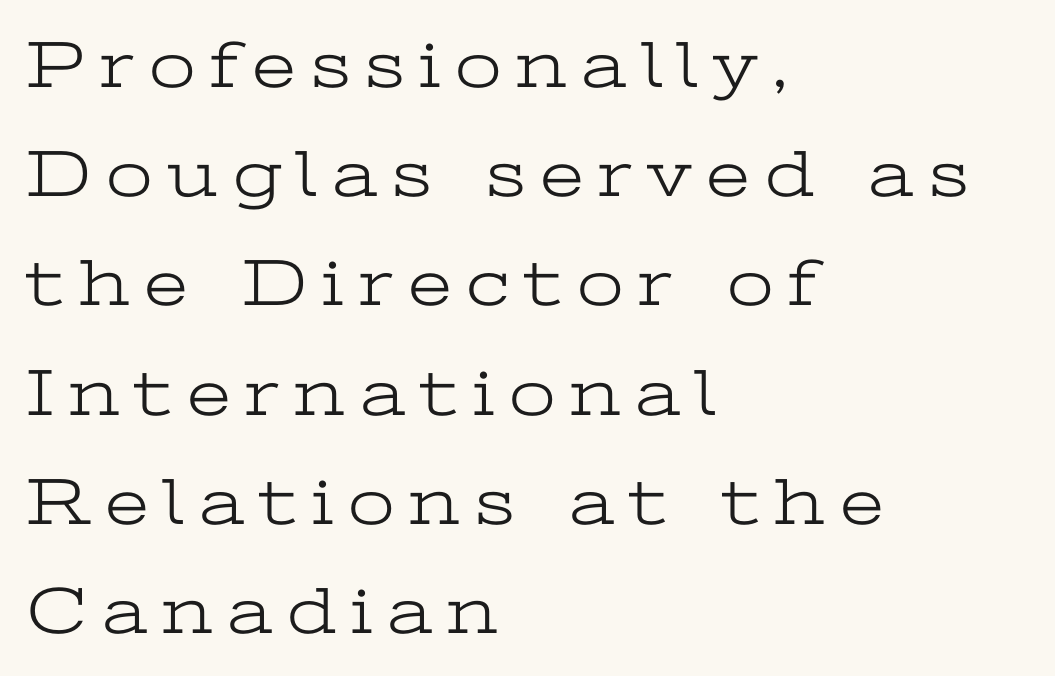
Line beginnings align vertically; line endings do not. Is the type heavy? It reads as light-to-regular instead. The horizontal fit of the characters is loose and conspicuously gappy. Unlike italic type, these characters show no tilt at all. Rows of type keep a routine distance in the vertical direction. Is this a fixed-width face? No — the glyphs have proportional, varying widths.
